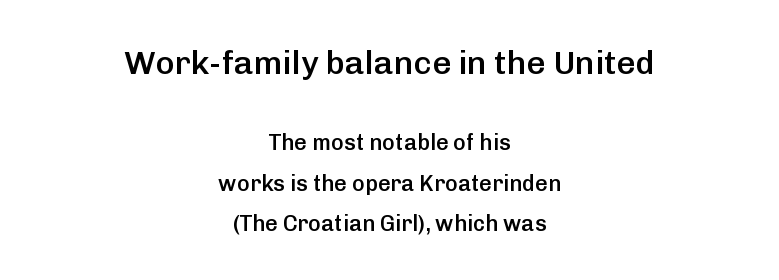
Q: Is the text bold? A: Semi-bold.
Q: Is the text italic (slanted)? A: No, it is upright.
Q: Is the typeface a serif or a sans-serif typeface? A: Sans-serif.
Q: Is the text underlined? A: No.
Q: How is the paragraph aligned? A: Centered.
Q: Is the spacing between letters normal or unusually wide? A: Normal.
Q: Which block of text is set in a larger size, the first (top) or the second (bottom)? A: The first (top) one.
Q: Width (condensed, normal, or wide)? A: Normal.
Q: Stroke contrast? A: Low.
Q: x-height? A: Medium.
Q: Monospaced? A: No.
